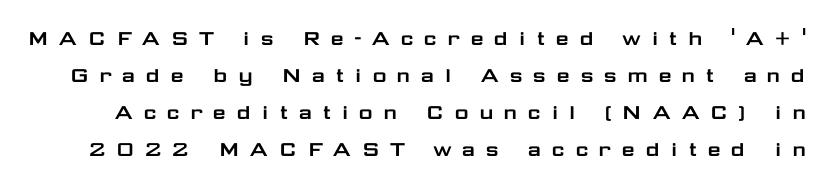
{"italic": "no", "underline": "no", "line_spacing": "normal", "line_spacing_ratio": 1.54, "letter_spacing": "wide", "letter_spacing_em": 0.39, "glyph_px": 24}
